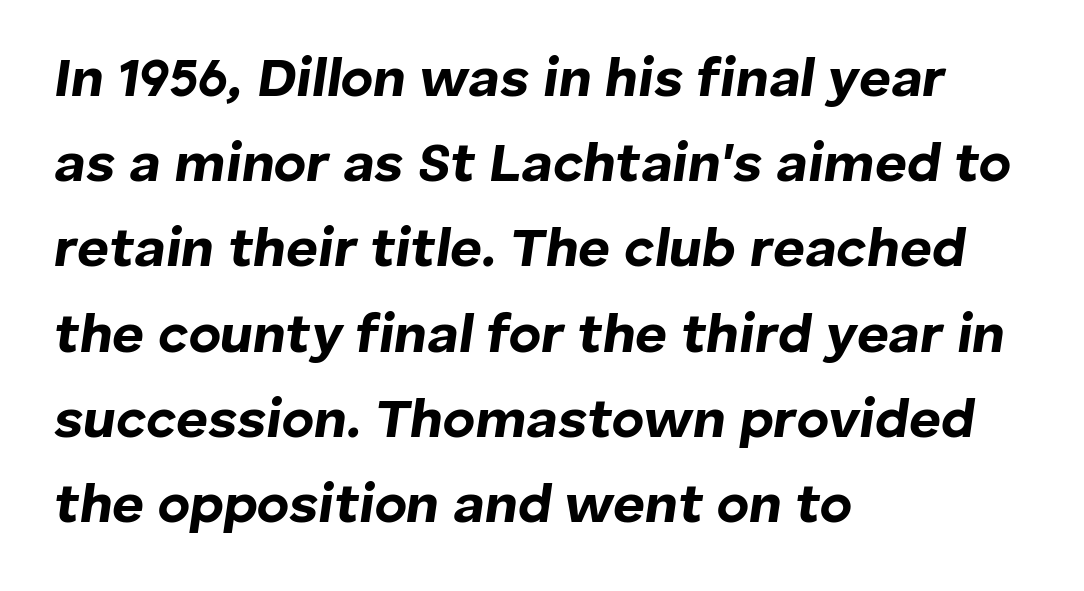
The image shows 55 px bold type, italic (leaning right); set left-aligned, normal line spacing (1.55x), normal letter spacing, not underlined; low stroke contrast and a medium x-height.
